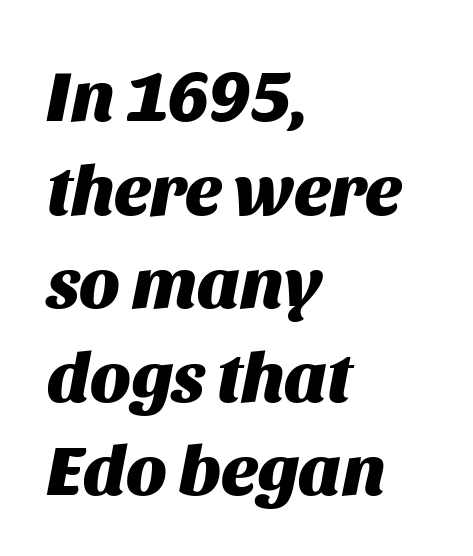
The image shows 72 px heavy type, italic (leaning right); set left-aligned, normal line spacing (1.3x), normal letter spacing, not underlined; medium stroke contrast and a large x-height.
